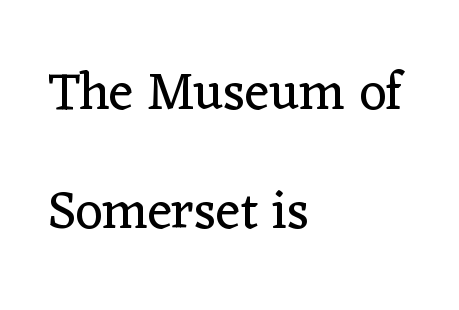
{"serif": "yes", "italic": "no", "bold": "no", "weight": "regular", "width": "normal", "stroke_contrast": "low", "x_height": "medium", "monospaced": "no", "underline": "no", "align": "left", "line_spacing": "loose", "line_spacing_ratio": 2.24, "letter_spacing": "normal", "letter_spacing_em": 0.0, "glyph_px": 53}
